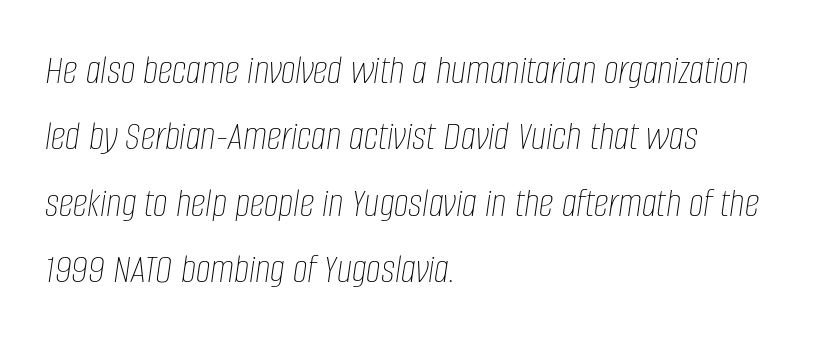
The image shows 42 px thin, condensed type, italic (leaning right); set left-aligned, normal line spacing (1.58x), normal letter spacing, not underlined; low stroke contrast and a large x-height.
